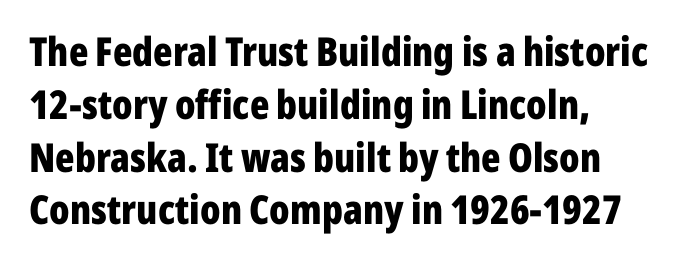
The image shows 40 px bold, condensed sans-serif type, upright; set left-aligned, normal line spacing (1.32x), normal letter spacing, not underlined; low stroke contrast and a medium x-height.
